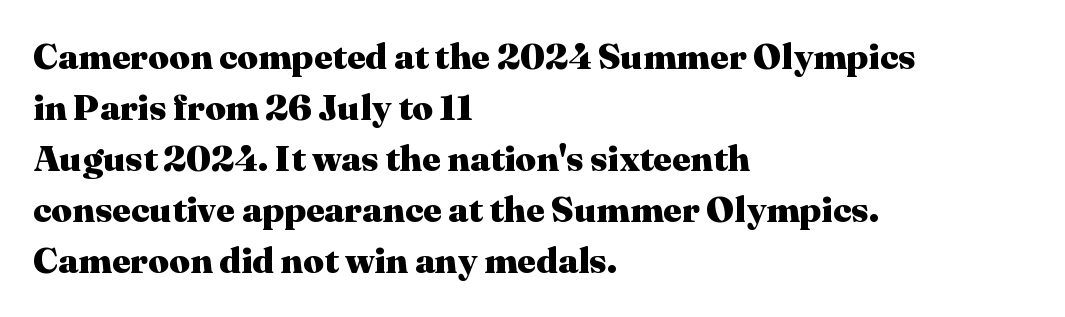
The image shows 36 px heavy serif type, upright; set left-aligned, normal line spacing (1.42x), normal letter spacing, not underlined; medium stroke contrast and a medium x-height.
